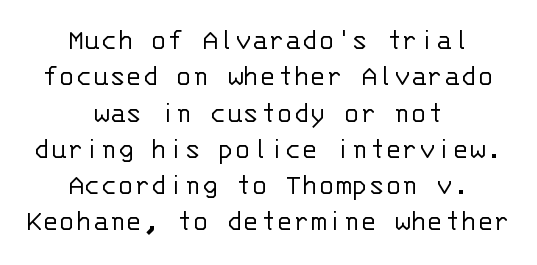
Q: Is the text bold? A: No.
Q: Is the text italic (slanted)? A: No, it is upright.
Q: Is the typeface a serif or a sans-serif typeface? A: Sans-serif.
Q: Is the text underlined? A: No.
Q: How is the paragraph aligned? A: Centered.
Q: Is the spacing between letters normal or unusually wide? A: Normal.
Q: Width (condensed, normal, or wide)? A: Normal.
Q: Stroke contrast? A: Low.
Q: x-height? A: Large.
Q: Monospaced? A: Yes.
